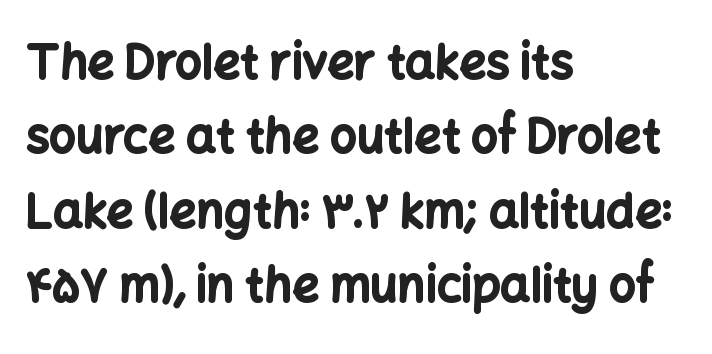
{"serif": "no", "italic": "no", "bold": "yes", "weight": "bold", "width": "normal", "stroke_contrast": "low", "x_height": "medium", "monospaced": "no", "underline": "no", "align": "left", "line_spacing": "normal", "line_spacing_ratio": 1.58, "letter_spacing": "normal", "letter_spacing_em": 0.0, "glyph_px": 47}
